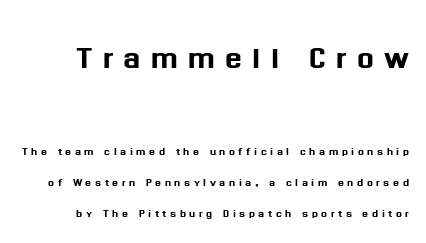
Q: Is the text italic (slanted)? A: No, it is upright.
Q: Is the typeface a serif or a sans-serif typeface? A: Sans-serif.
Q: Is the text underlined? A: No.
Q: How is the paragraph aligned? A: Right-aligned.
Q: Is the spacing between letters normal or unusually wide? A: Unusually wide.
Q: Is the spacing between lines tight, normal or loose? A: Loose.
Q: Which block of text is set in a larger size, the first (top) or the second (bottom)? A: The first (top) one.
Q: Width (condensed, normal, or wide)? A: Normal.
Q: Stroke contrast? A: Medium.
Q: x-height? A: Medium.
Q: Monospaced? A: No.
